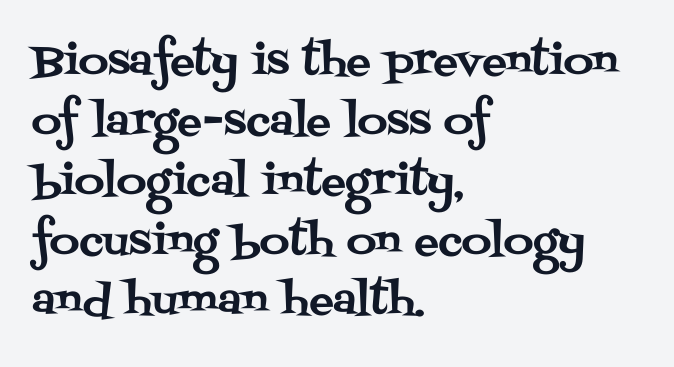
The image shows 41 px serif type, upright; set left-aligned, normal line spacing (1.46x), normal letter spacing, not underlined; medium stroke contrast and a large x-height.
